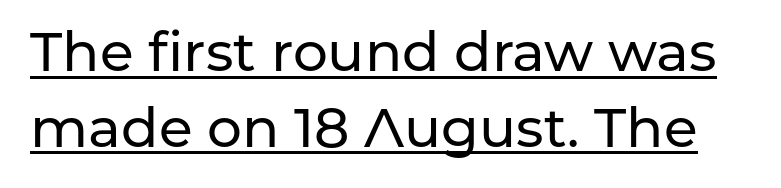
Q: Is the text italic (slanted)? A: No, it is upright.
Q: Is the typeface a serif or a sans-serif typeface? A: Sans-serif.
Q: Is the text underlined? A: Yes.
Q: Is the spacing between letters normal or unusually wide? A: Normal.
Q: Is the spacing between lines tight, normal or loose? A: Normal.
Q: Width (condensed, normal, or wide)? A: Normal.
Q: Stroke contrast? A: Low.
Q: x-height? A: Medium.
Q: Monospaced? A: No.
